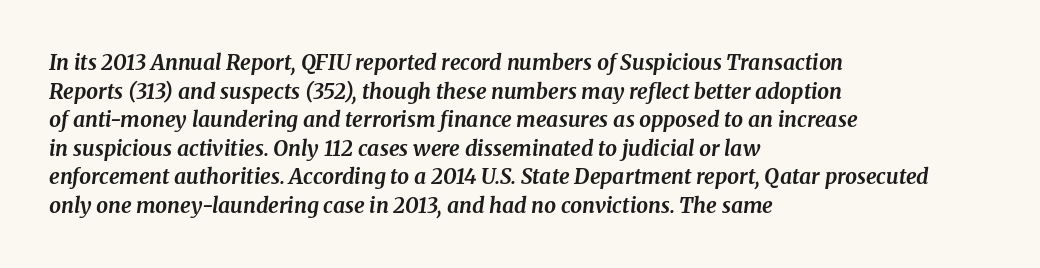
Q: Is the text bold? A: Yes.
Q: Is the text italic (slanted)? A: Yes, it leans right by about 8 degrees.
Q: Is the text underlined? A: No.
Q: How is the paragraph aligned? A: Left-aligned.
Q: Is the spacing between letters normal or unusually wide? A: Normal.
Q: Is the spacing between lines tight, normal or loose? A: Normal.
